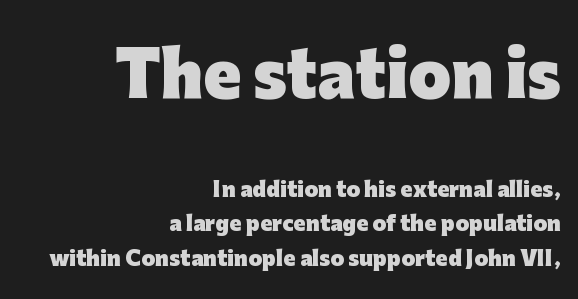
The image shows 61 px heavy sans-serif type, upright; set right-aligned, line spacing 1.71x, normal letter spacing, not underlined; the first (top) block is 3.05x larger; low stroke contrast and a medium x-height.
